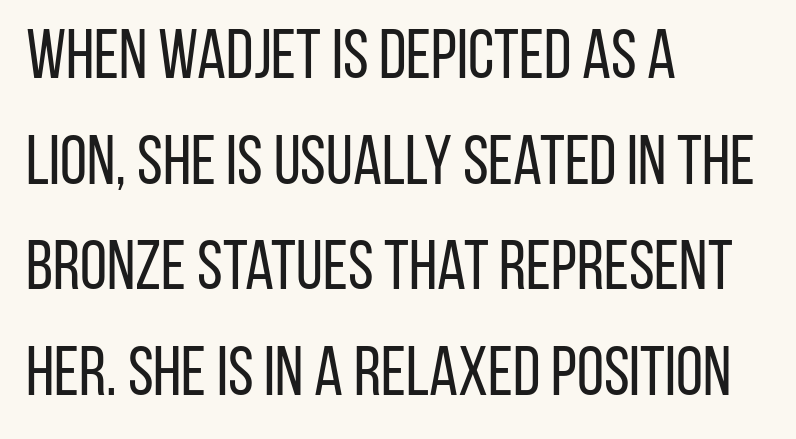
The letters carry no serifs — their stems end cleanly without finishing strokes. The letterforms sit shoulder to shoulder at normal distance. Normally led — the rows are evenly, conventionally spaced. You could not count columns in this text — the font is proportionally spaced.
